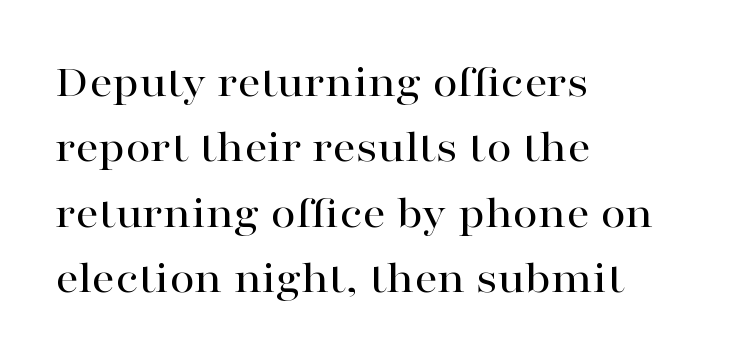
The image shows 46 px wide serif type, upright; set left-aligned, normal line spacing (1.42x), normal letter spacing, not underlined; high stroke contrast and a medium x-height.
